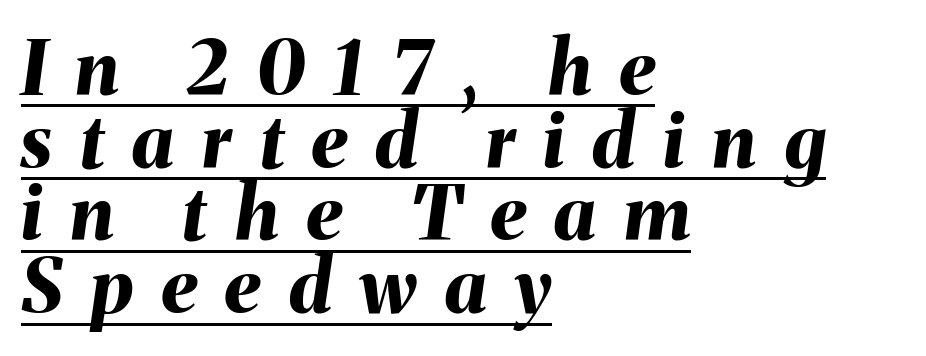
Q: Is the text bold? A: Yes.
Q: Is the text italic (slanted)? A: Yes, it leans right by about 8 degrees.
Q: Is the text underlined? A: Yes.
Q: How is the paragraph aligned? A: Left-aligned.
Q: Is the spacing between letters normal or unusually wide? A: Unusually wide.
Q: Is the spacing between lines tight, normal or loose? A: Tight.
Q: Width (condensed, normal, or wide)? A: Normal.
Q: Stroke contrast? A: Medium.
Q: x-height? A: Medium.
Q: Monospaced? A: No.
